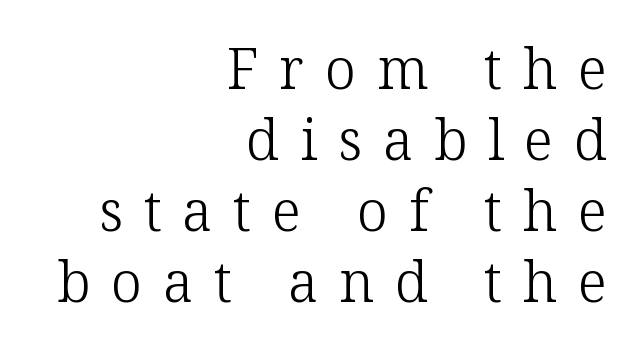
The image shows 56 px light serif type, upright; set right-aligned, normal line spacing (1.27x), unusually wide letter spacing (+0.37 em), not underlined; low stroke contrast and a medium x-height.
